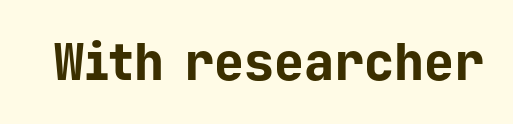
Q: Is the text bold? A: Yes.
Q: Is the text italic (slanted)? A: No, it is upright.
Q: Is the typeface a serif or a sans-serif typeface? A: Sans-serif.
Q: Is the text underlined? A: No.
Q: Is the spacing between letters normal or unusually wide? A: Normal.
Q: Width (condensed, normal, or wide)? A: Normal.
Q: Stroke contrast? A: Low.
Q: x-height? A: Medium.
Q: Monospaced? A: Yes.
